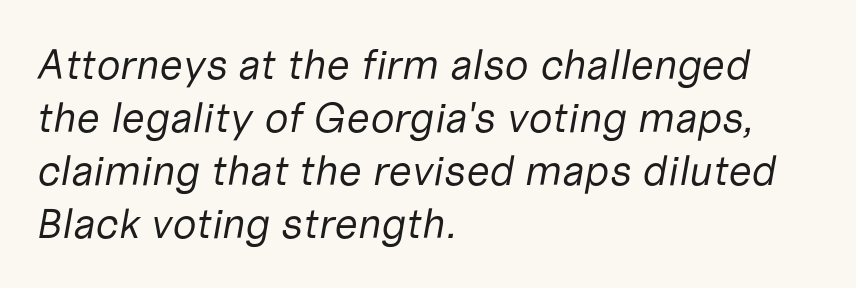
Check the space under the baseline: it is left empty. Where is the straight margin? On the left. Slanted lettering throughout. Leading matches the norm, producing a regular column. Looks like regular typesetting: each glyph gets only the width it needs. The horizontal fit of the characters is conventional and even.
